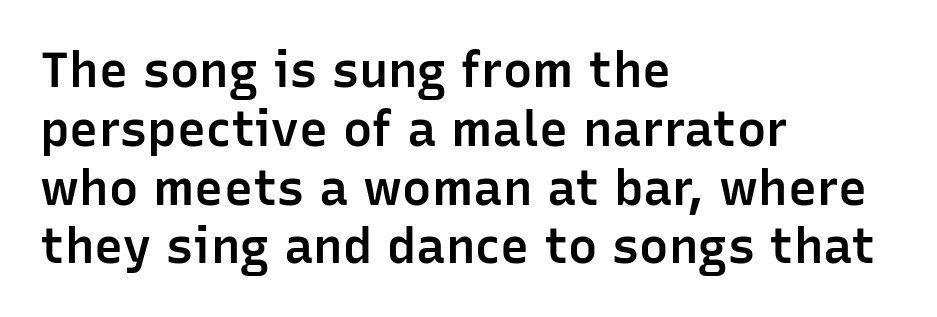
Descender tails drop into unmarked territory. The letters stand straight up with perfectly vertical stems. Between one letter and the next there's only the usual sliver of space. Are there feet on the stems? There aren't — it's a sans. Look at the stroke-to-counter ratio: somewhat heavy, a semibold.
